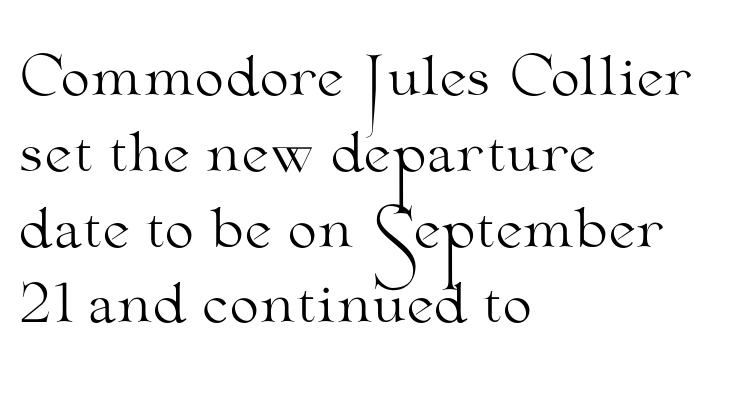
Q: Is the text bold? A: No.
Q: Is the text italic (slanted)? A: No, it is upright.
Q: Is the typeface a serif or a sans-serif typeface? A: Serif.
Q: Is the text underlined? A: No.
Q: How is the paragraph aligned? A: Left-aligned.
Q: Is the spacing between letters normal or unusually wide? A: Normal.
Q: Is the spacing between lines tight, normal or loose? A: Normal.
Q: Width (condensed, normal, or wide)? A: Wide.
Q: Stroke contrast? A: Medium.
Q: x-height? A: Small.
Q: Monospaced? A: No.
